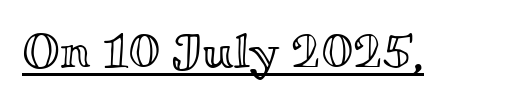
Q: Is the text italic (slanted)? A: No, it is upright.
Q: Is the text underlined? A: Yes.
Q: Is the spacing between letters normal or unusually wide? A: Normal.
Q: Width (condensed, normal, or wide)? A: Wide.
Q: x-height? A: Small.
Q: Monospaced? A: No.
